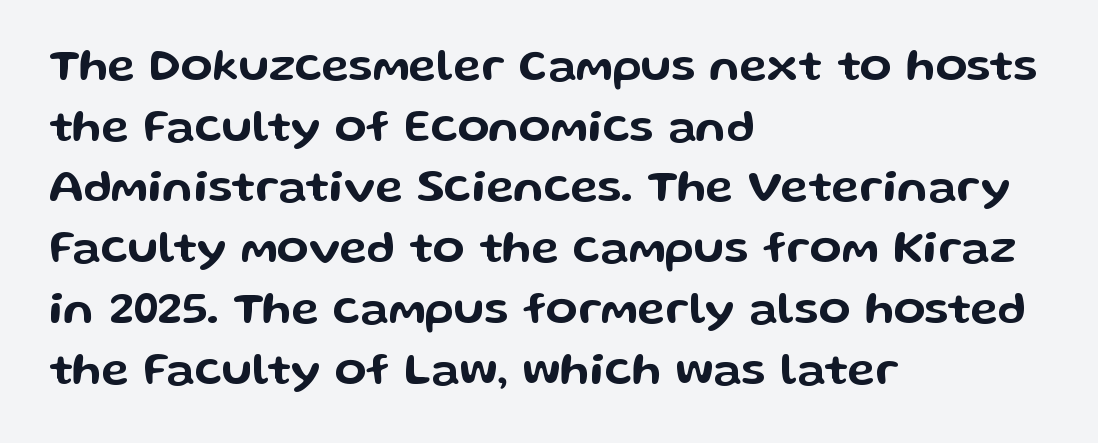
{"serif": "no", "italic": "no", "width": "wide", "stroke_contrast": "low", "x_height": "medium", "monospaced": "no", "underline": "no", "align": "left", "line_spacing": "normal", "line_spacing_ratio": 1.32, "letter_spacing": "normal", "letter_spacing_em": 0.0, "glyph_px": 46}
